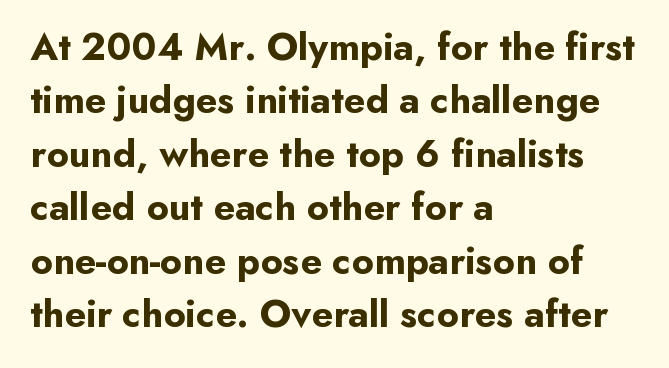
{"serif": "no", "italic": "no", "bold": "yes", "weight": "bold", "width": "normal", "stroke_contrast": "low", "x_height": "small", "monospaced": "no", "underline": "no", "align": "left", "line_spacing": "normal", "line_spacing_ratio": 1.37, "letter_spacing": "normal", "letter_spacing_em": 0.0, "glyph_px": 39}
